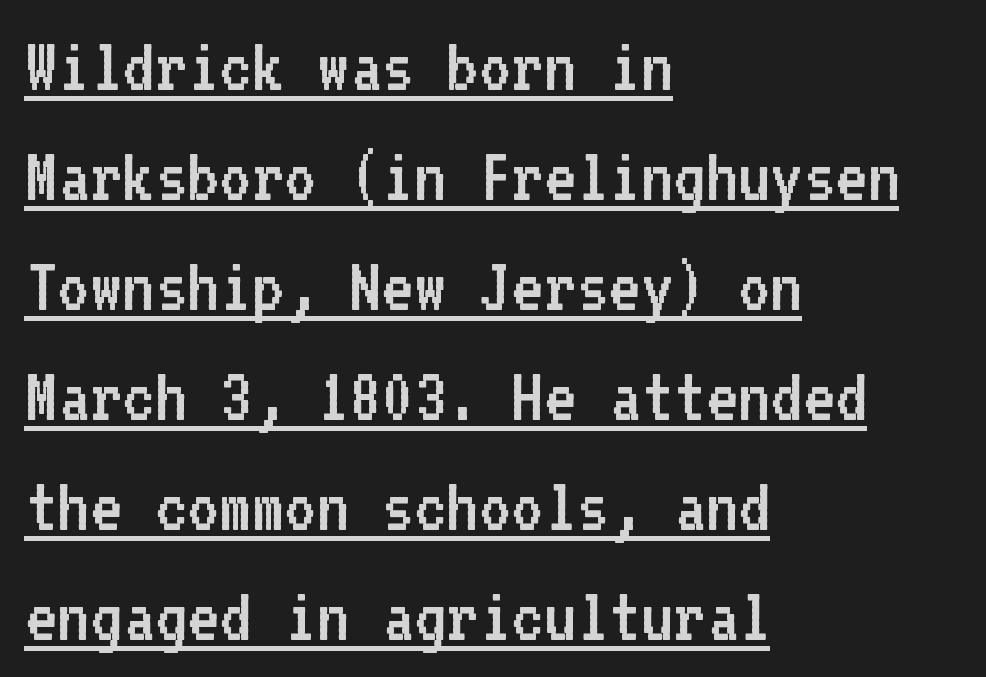
Q: Is the text bold? A: No.
Q: Is the text italic (slanted)? A: No, it is upright.
Q: Is the typeface a serif or a sans-serif typeface? A: Sans-serif.
Q: Is the text underlined? A: Yes.
Q: How is the paragraph aligned? A: Left-aligned.
Q: Is the spacing between letters normal or unusually wide? A: Normal.
Q: Is the spacing between lines tight, normal or loose? A: Normal.
Q: Width (condensed, normal, or wide)? A: Normal.
Q: Stroke contrast? A: Low.
Q: x-height? A: Medium.
Q: Monospaced? A: Yes.
